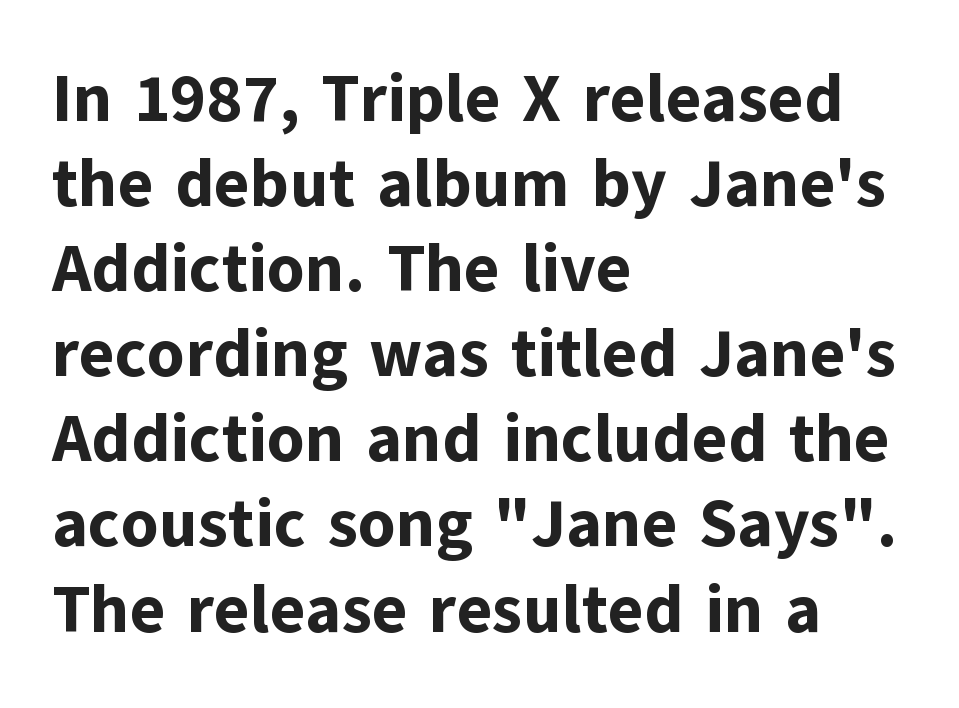
{"serif": "no", "italic": "no", "bold": "yes", "weight": "bold", "width": "normal", "stroke_contrast": "low", "x_height": "medium", "monospaced": "no", "underline": "no", "align": "left", "line_spacing": "normal", "line_spacing_ratio": 1.27, "letter_spacing": "normal", "letter_spacing_em": 0.0, "glyph_px": 67}
